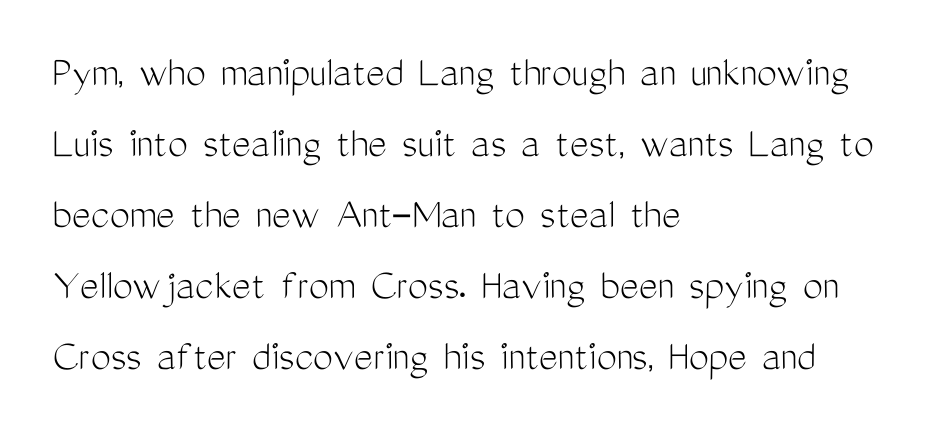
These lines stack with their left ends in a neat column. It's the straight-up-and-down kind of type. The line texture is even and compact thanks to regular tracking. Plain, unruled lines of type. On a weight scale, this lands at 450 or below. The rendering uses natural spacing where letterforms have individual widths.
